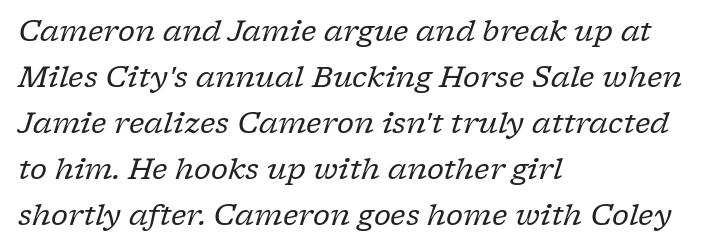
Q: Is the text bold? A: No.
Q: Is the text italic (slanted)? A: Yes, it leans right by about 17 degrees.
Q: Is the typeface a serif or a sans-serif typeface? A: Serif.
Q: Is the text underlined? A: No.
Q: How is the paragraph aligned? A: Left-aligned.
Q: Is the spacing between letters normal or unusually wide? A: Normal.
Q: Is the spacing between lines tight, normal or loose? A: Normal.
Q: Width (condensed, normal, or wide)? A: Normal.
Q: Stroke contrast? A: Low.
Q: x-height? A: Medium.
Q: Monospaced? A: No.
